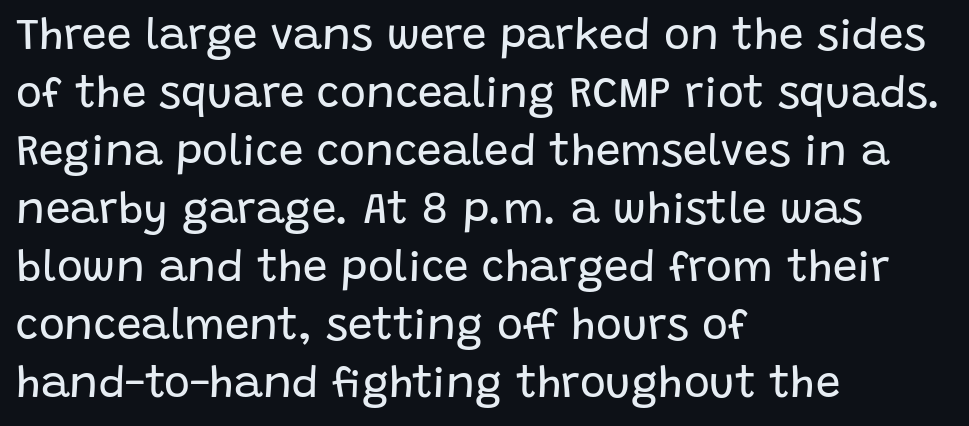
What stands out about the letter spacing? Nothing — it is the standard amount. If you drew a ruler down the left edge, every line would touch it. Normally led — the rows are evenly, conventionally spaced. Type without underlining. Is this a sans? Yes — the strokes have no serifs.
